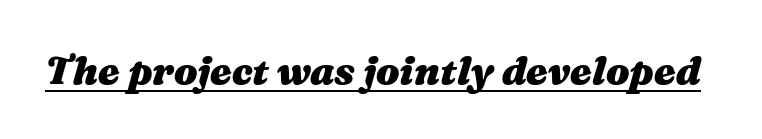
{"italic": "yes", "lean": "right", "slant_degrees": 16, "bold": "yes", "weight": "heavy", "width": "wide", "stroke_contrast": "medium", "x_height": "medium", "monospaced": "no", "underline": "yes", "letter_spacing": "normal", "letter_spacing_em": 0.0, "glyph_px": 39}
